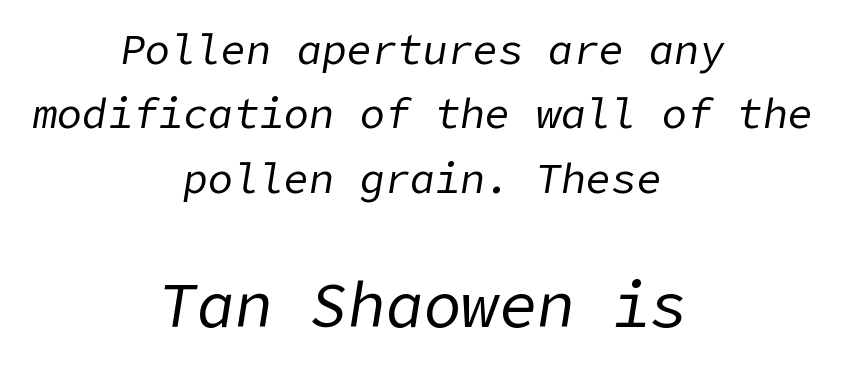
{"italic": "yes", "lean": "right", "slant_degrees": 9, "bold": "no", "weight": "regular", "width": "normal", "stroke_contrast": "low", "x_height": "medium", "underline": "no", "align": "center", "line_spacing": "normal", "line_spacing_ratio": 1.53, "letter_spacing": "normal", "letter_spacing_em": 0.0, "larger_block": "second", "size_ratio": 1.5, "glyph_px": 63}
